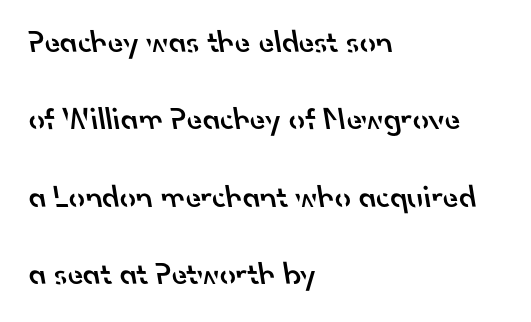
{"serif": "no", "bold": "semi", "weight": "semibold", "width": "normal", "stroke_contrast": "low", "x_height": "small", "monospaced": "no", "underline": "no", "align": "left", "line_spacing": "loose", "line_spacing_ratio": 2.42, "letter_spacing": "normal", "letter_spacing_em": 0.0, "glyph_px": 32}
